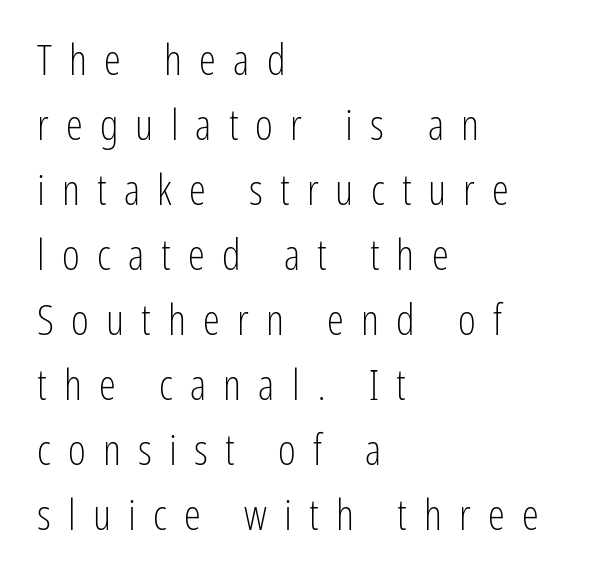
{"serif": "no", "italic": "no", "bold": "no", "weight": "light", "width": "condensed", "stroke_contrast": "low", "x_height": "medium", "monospaced": "no", "underline": "no", "align": "left", "line_spacing": "normal", "line_spacing_ratio": 1.51, "letter_spacing": "wide", "letter_spacing_em": 0.4, "glyph_px": 43}
